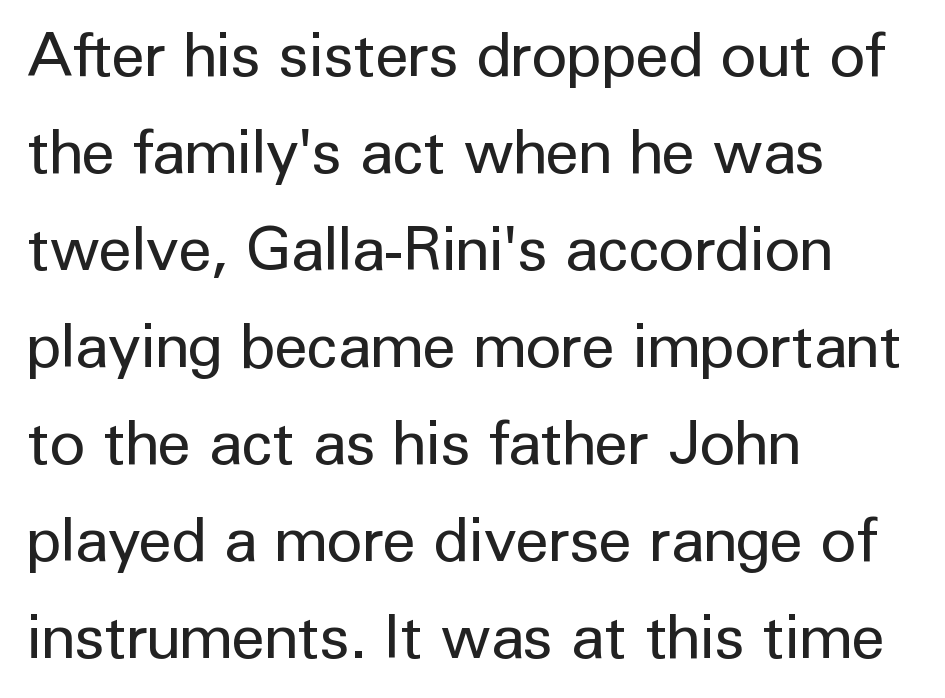
Q: Is the text bold? A: No.
Q: Is the text italic (slanted)? A: No, it is upright.
Q: Is the typeface a serif or a sans-serif typeface? A: Sans-serif.
Q: Is the text underlined? A: No.
Q: How is the paragraph aligned? A: Left-aligned.
Q: Is the spacing between letters normal or unusually wide? A: Normal.
Q: Is the spacing between lines tight, normal or loose? A: Normal.
Q: Width (condensed, normal, or wide)? A: Normal.
Q: Stroke contrast? A: Low.
Q: x-height? A: Medium.
Q: Monospaced? A: No.
